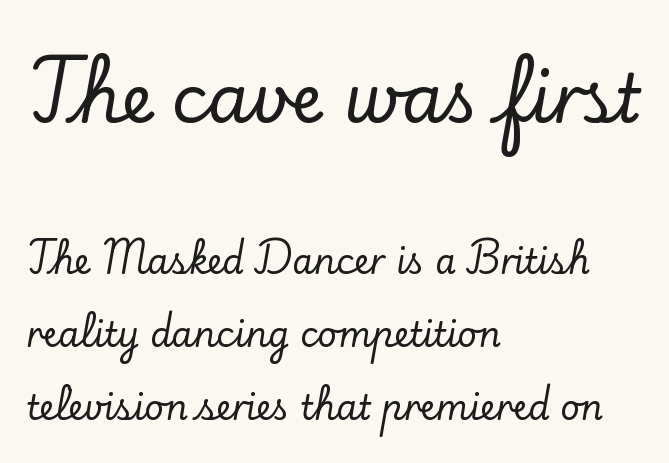
Q: Is the text italic (slanted)? A: Yes.
Q: Is the typeface a serif or a sans-serif typeface? A: Serif.
Q: Is the text underlined? A: No.
Q: How is the paragraph aligned? A: Left-aligned.
Q: Is the spacing between letters normal or unusually wide? A: Normal.
Q: Is the spacing between lines tight, normal or loose? A: Loose.
Q: Which block of text is set in a larger size, the first (top) or the second (bottom)? A: The first (top) one.
Q: Width (condensed, normal, or wide)? A: Normal.
Q: Stroke contrast? A: Low.
Q: x-height? A: Small.
Q: Monospaced? A: No.
